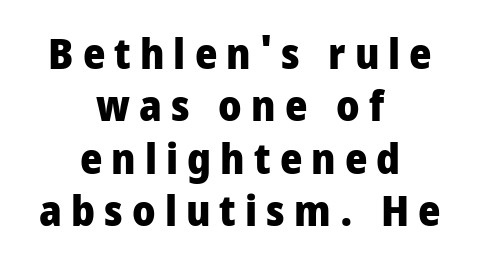
Observe the absence of serifs on each vertical stroke in this sample. Descender tails drop into unmarked territory. Notice how thick the strokes are: this is what a full bold looks like. Does the lettering tilt? It doesn't — this is upright.
